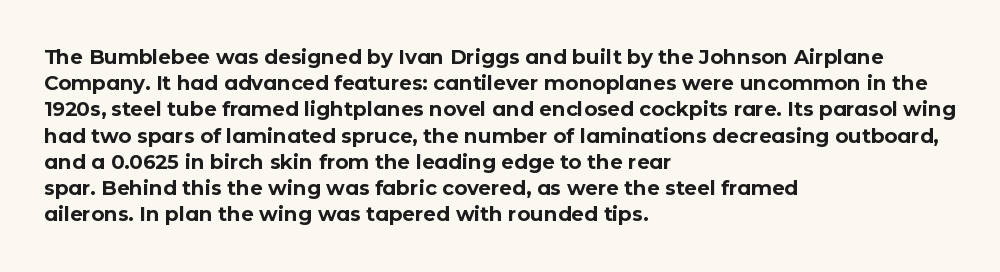
Q: Is the text bold? A: Yes.
Q: Is the text italic (slanted)? A: No, it is upright.
Q: Is the text underlined? A: No.
Q: How is the paragraph aligned? A: Left-aligned.
Q: Is the spacing between letters normal or unusually wide? A: Normal.
Q: Is the spacing between lines tight, normal or loose? A: Normal.
